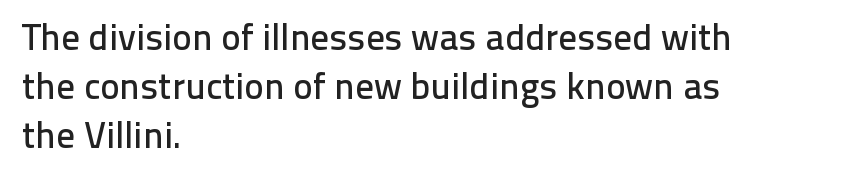
The image shows 37 px sans-serif type, upright; set left-aligned, normal line spacing (1.33x), normal letter spacing, not underlined; low stroke contrast and a medium x-height.
